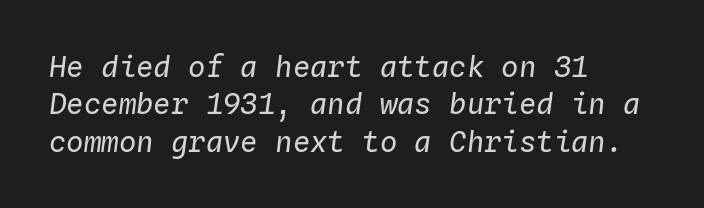
The image shows 29 px regular-weight type, italic (leaning right), monospaced; set left-aligned, normal line spacing (1.29x), normal letter spacing, not underlined; low stroke contrast and a medium x-height.
